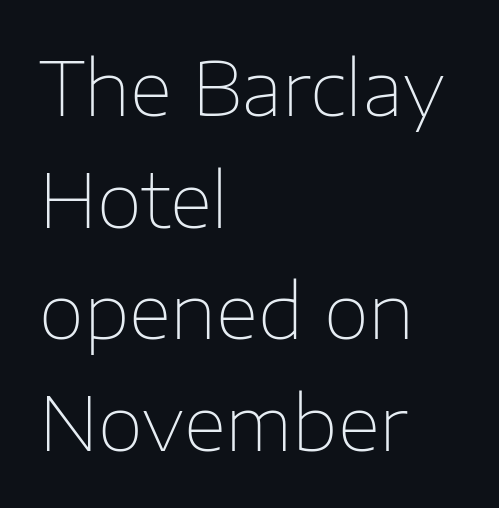
The font's upright variant was chosen for this text. The face used here is proportionally spaced, like ordinary book or web type. Stems and bowls with no extra thickness — not bold. Students, note that the glyphs here touch the page at normal intervals. Leftover space on each line is placed entirely after the last word.
